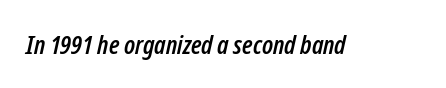
Nothing unusual about the tracking: characters are spaced as the font intends. The area under the type is left untouched. The glyphs look as if they've been sheared to an angle.
